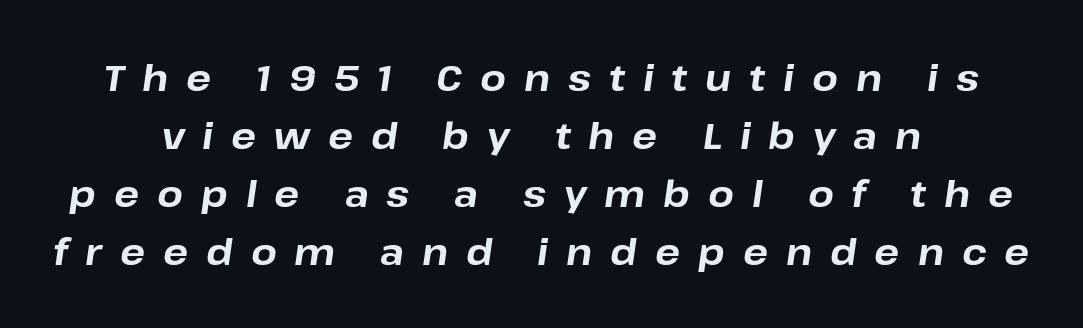
{"italic": "yes", "lean": "right", "slant_degrees": 8, "bold": "yes", "weight": "bold", "width": "normal", "stroke_contrast": "low", "x_height": "medium", "monospaced": "no", "underline": "no", "align": "center", "line_spacing": "normal", "line_spacing_ratio": 1.57, "letter_spacing": "wide", "letter_spacing_em": 0.48, "glyph_px": 37}
